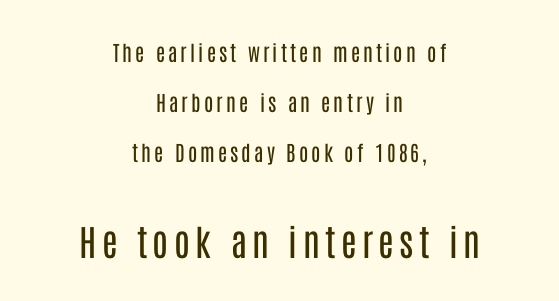
A centered setting, common on invitations and titles, is used for this passage. The letterforms sit at book weight or below. In terms of leading, this rendering errs on the spacious side. The emphasis by scale lands on block number two, below. The passage shown is not underscored anywhere.
